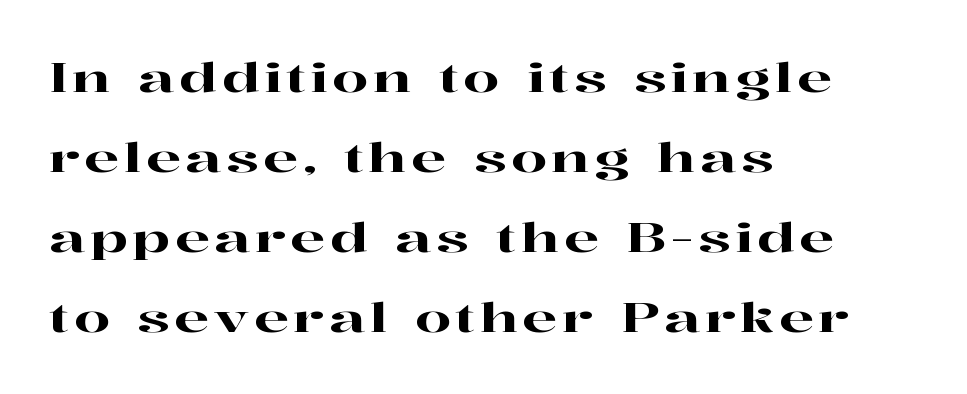
The image shows 41 px wide serif type, upright; set left-aligned, loose line spacing (1.95x), not underlined; high stroke contrast and a medium x-height.
